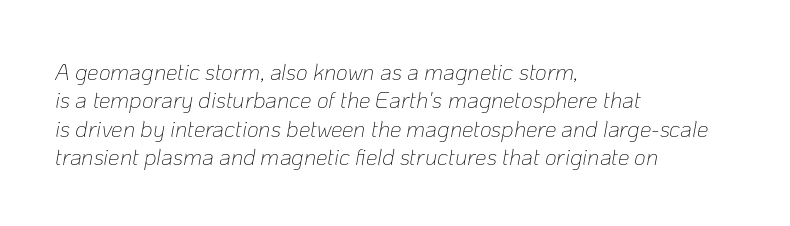
The image shows 23 px text type, italic (leaning right); set left-aligned, line spacing 1.23x, normal letter spacing, not underlined.
